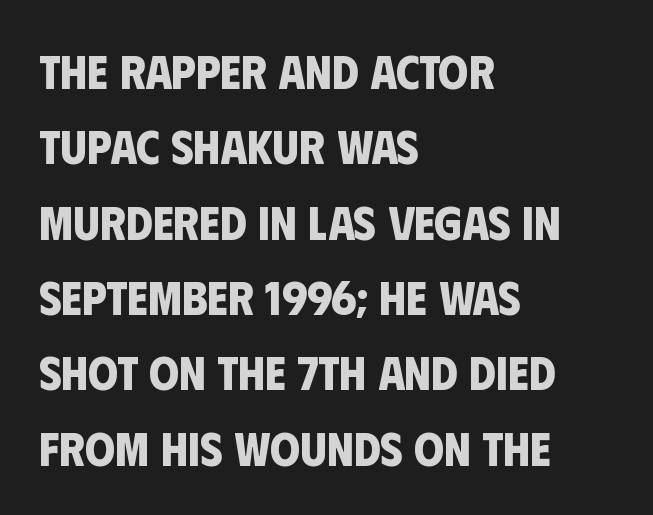
Q: Is the text bold? A: Yes.
Q: Is the typeface a serif or a sans-serif typeface? A: Sans-serif.
Q: Is the text underlined? A: No.
Q: How is the paragraph aligned? A: Left-aligned.
Q: Is the spacing between letters normal or unusually wide? A: Normal.
Q: Is the spacing between lines tight, normal or loose? A: Normal.
Q: Width (condensed, normal, or wide)? A: Condensed.
Q: Stroke contrast? A: Low.
Q: x-height? A: Large.
Q: Monospaced? A: No.
